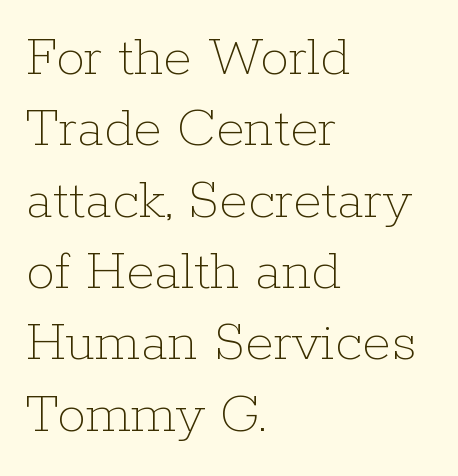
The image shows 58 px thin type, upright; set left-aligned, line spacing 1.23x, normal letter spacing, not underlined; low stroke contrast and a medium x-height.
